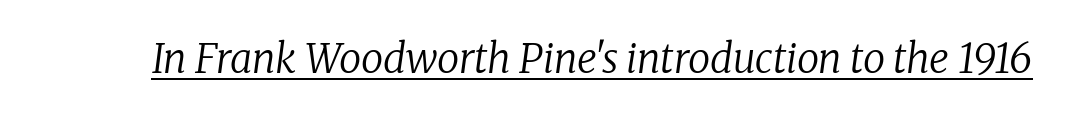
Q: Is the text bold? A: No.
Q: Is the text italic (slanted)? A: Yes, it leans right by about 8 degrees.
Q: Is the typeface a serif or a sans-serif typeface? A: Serif.
Q: Is the text underlined? A: Yes.
Q: Is the spacing between letters normal or unusually wide? A: Normal.
Q: Width (condensed, normal, or wide)? A: Normal.
Q: Stroke contrast? A: Low.
Q: x-height? A: Medium.
Q: Monospaced? A: No.
